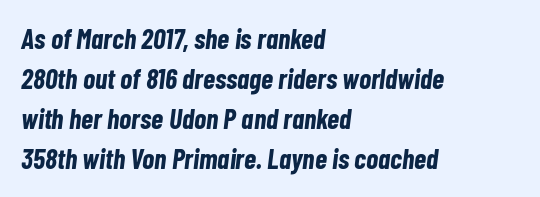
{"italic": "yes", "lean": "right", "slant_degrees": 7, "bold": "yes", "weight": "bold", "width": "condensed", "stroke_contrast": "low", "x_height": "medium", "monospaced": "no", "underline": "no", "align": "left", "line_spacing": "normal", "line_spacing_ratio": 1.43, "letter_spacing": "normal", "letter_spacing_em": 0.0, "glyph_px": 28}
